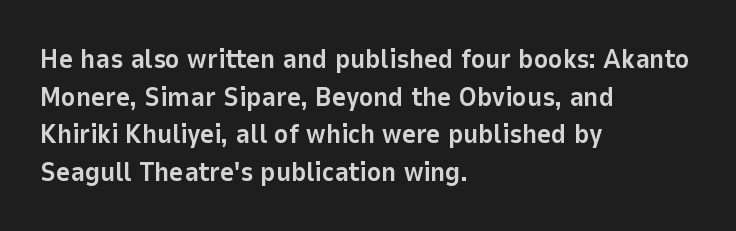
Q: Is the text bold? A: Yes.
Q: Is the text italic (slanted)? A: No, it is upright.
Q: Is the text underlined? A: No.
Q: How is the paragraph aligned? A: Left-aligned.
Q: Is the spacing between letters normal or unusually wide? A: Normal.
Q: Is the spacing between lines tight, normal or loose? A: Normal.
